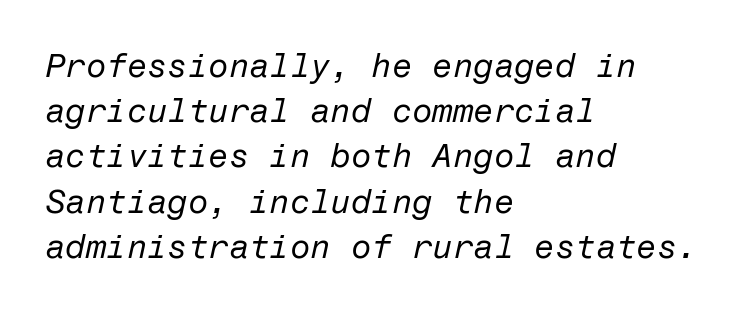
A bare baseline throughout the passage. Look at the tracking — it's just the regular setting, nothing added. Interline gaps are of average width in this sample. This reads as an unemphasized weight, regular at the heaviest. This rendering uses left alignment, leaving the right contour irregular.
